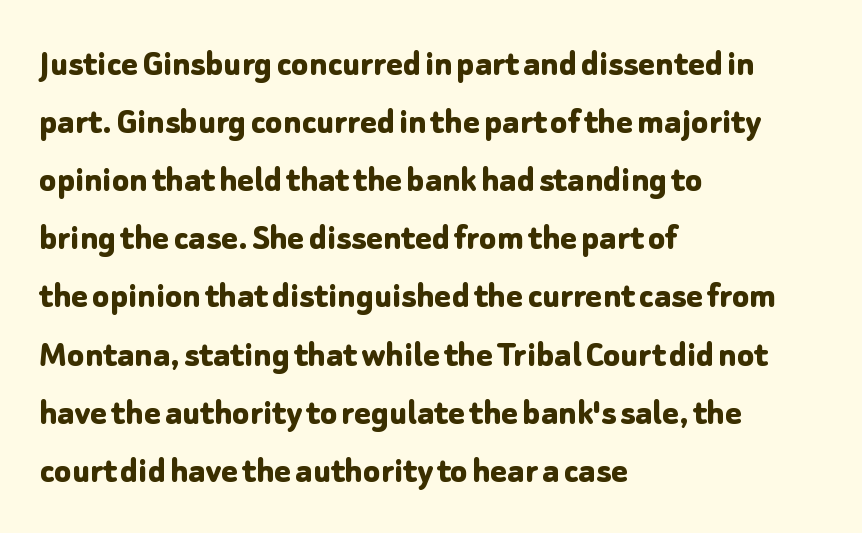
The image shows 39 px bold sans-serif type, upright; set left-aligned, normal line spacing (1.49x), normal letter spacing, not underlined; low stroke contrast and a medium x-height.
